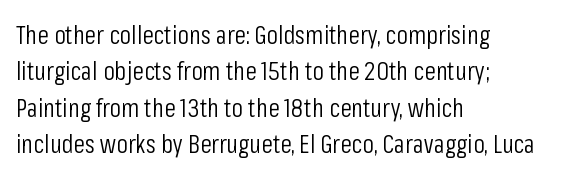
The image shows 26 px text type, upright; set left-aligned, normal line spacing (1.4x), normal letter spacing, not underlined.
